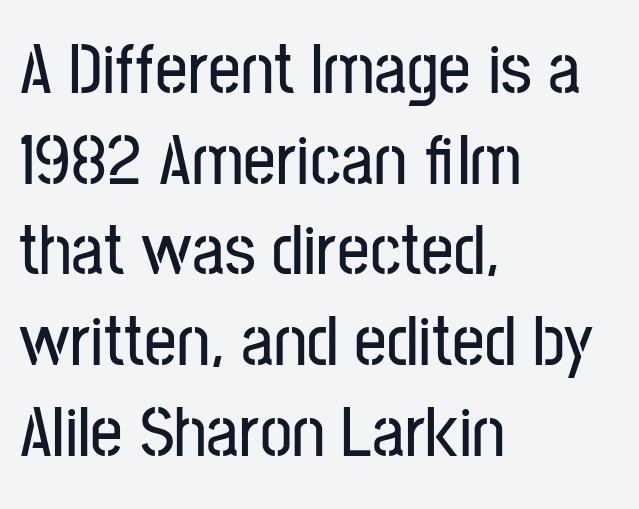
Alignment: flush left. Just letters on the line, the space beneath them empty. The passage shown is typed in a proportional face where columns would drift. Is the letter spacing exaggerated? No — it looks like the ordinary default.
